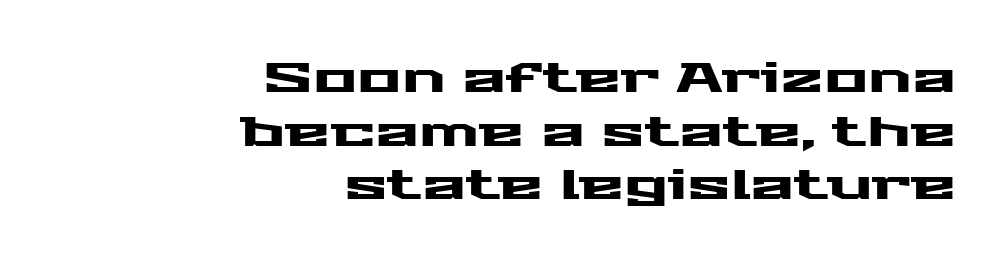
{"serif": "no", "italic": "no", "width": "wide", "stroke_contrast": "medium", "x_height": "medium", "monospaced": "no", "underline": "no", "align": "right", "line_spacing": "normal", "line_spacing_ratio": 1.31, "letter_spacing": "normal", "letter_spacing_em": 0.0, "glyph_px": 41}
